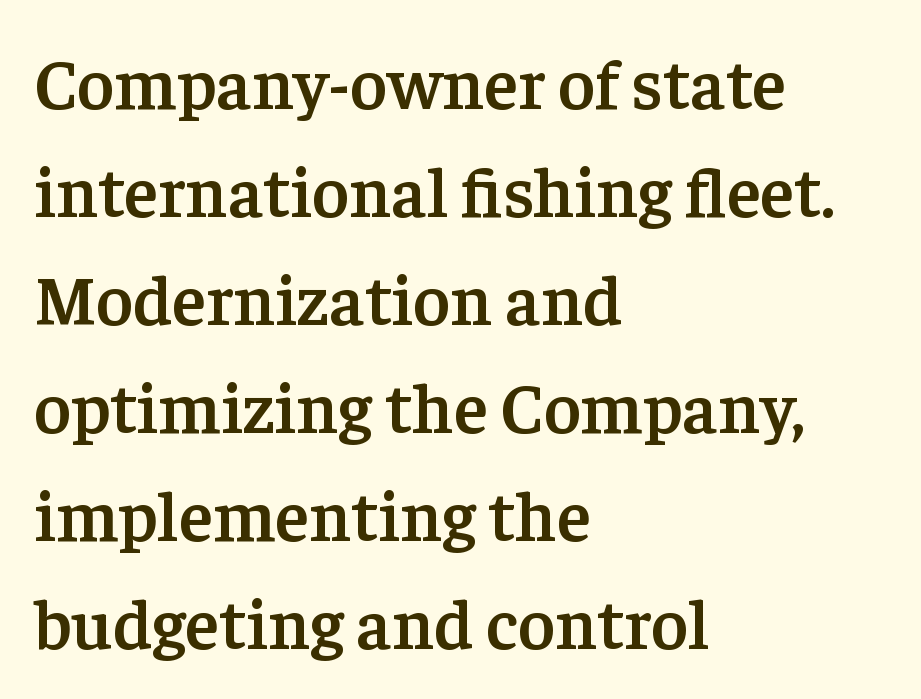
Is the block centered? No — it sits flush against the left margin. Here the designer chose a conventional face with non-uniform glyph widths. The font family rendered here belongs to the serif group. Every stem runs plumb, perpendicular to the baseline.
